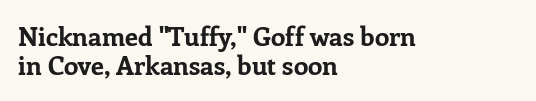
Q: Is the text bold? A: Yes.
Q: Is the text italic (slanted)? A: No, it is upright.
Q: Is the text underlined? A: No.
Q: How is the paragraph aligned? A: Left-aligned.
Q: Is the spacing between letters normal or unusually wide? A: Normal.
Q: Is the spacing between lines tight, normal or loose? A: Tight.
